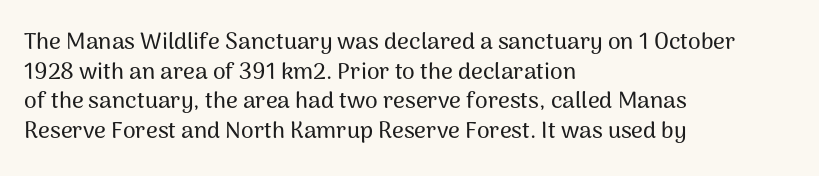
{"italic": "no", "underline": "no", "align": "left", "line_spacing": "normal", "line_spacing_ratio": 1.29, "letter_spacing": "normal", "letter_spacing_em": 0.0, "glyph_px": 23}
